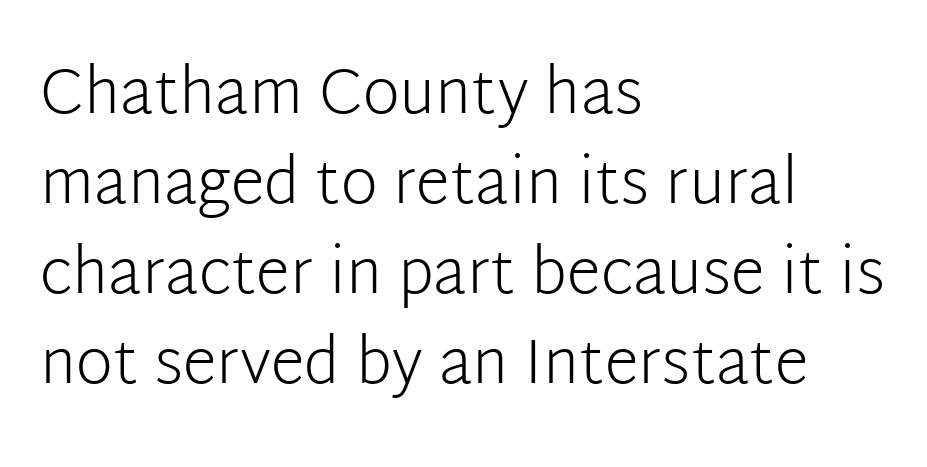
{"serif": "no", "italic": "no", "bold": "no", "weight": "light", "width": "normal", "stroke_contrast": "low", "x_height": "medium", "monospaced": "no", "underline": "no", "align": "left", "line_spacing": "normal", "line_spacing_ratio": 1.43, "letter_spacing": "normal", "letter_spacing_em": 0.0, "glyph_px": 63}
